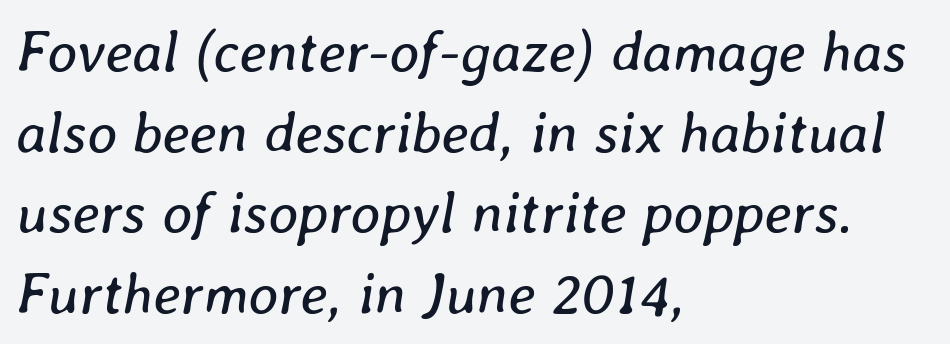
Q: Is the text bold? A: No.
Q: Is the text italic (slanted)? A: Yes, it leans right by about 8 degrees.
Q: Is the text underlined? A: No.
Q: How is the paragraph aligned? A: Left-aligned.
Q: Is the spacing between letters normal or unusually wide? A: Normal.
Q: Is the spacing between lines tight, normal or loose? A: Normal.
Q: Width (condensed, normal, or wide)? A: Normal.
Q: Stroke contrast? A: Low.
Q: x-height? A: Medium.
Q: Monospaced? A: No.
